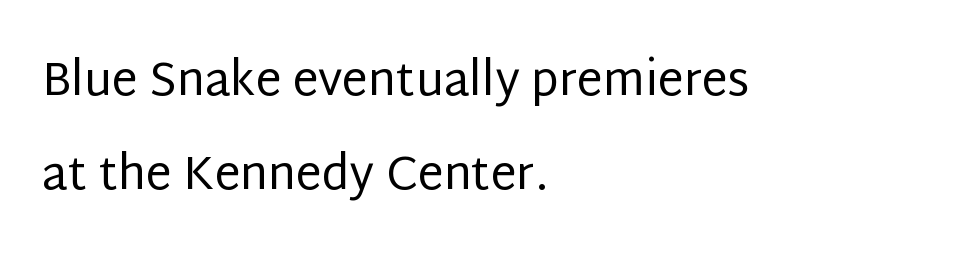
The image shows 46 px regular-weight sans-serif type, upright; set left-aligned, loose line spacing (2.04x), normal letter spacing, not underlined; low stroke contrast and a large x-height.
